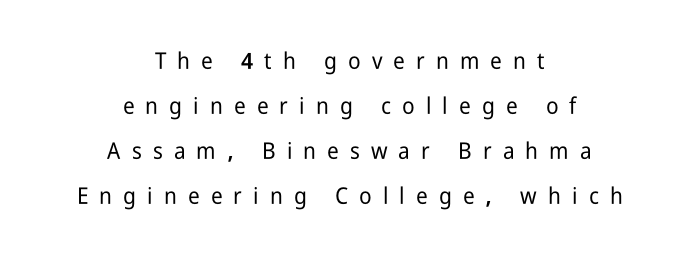
The image shows 23 px text type, upright; set centered, loose line spacing (1.95x), unusually wide letter spacing (+0.48 em), not underlined.
